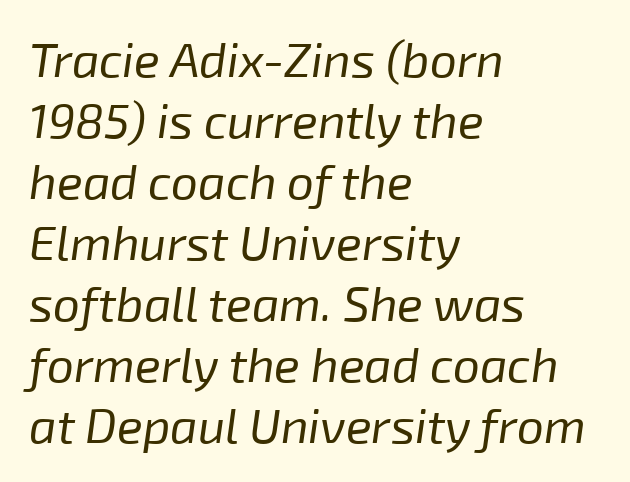
Q: Is the text bold? A: No.
Q: Is the text italic (slanted)? A: Yes, it leans right by about 8 degrees.
Q: Is the text underlined? A: No.
Q: How is the paragraph aligned? A: Left-aligned.
Q: Is the spacing between letters normal or unusually wide? A: Normal.
Q: Is the spacing between lines tight, normal or loose? A: Normal.
Q: Width (condensed, normal, or wide)? A: Normal.
Q: Stroke contrast? A: Low.
Q: x-height? A: Medium.
Q: Monospaced? A: No.
